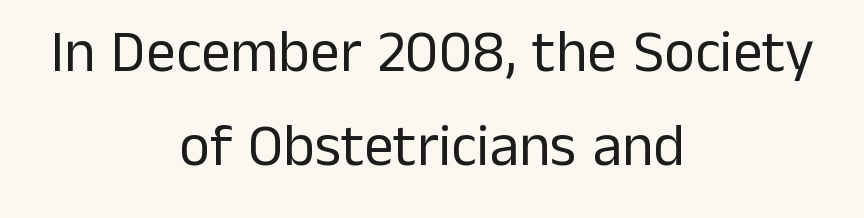
The image shows 59 px regular-weight sans-serif type, upright; set centered, normal line spacing (1.59x), normal letter spacing, not underlined; low stroke contrast and a medium x-height.
